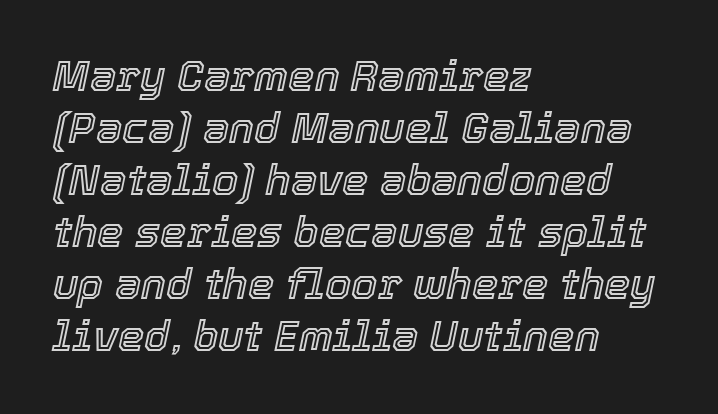
Q: Is the text italic (slanted)? A: Yes, it leans right by about 12 degrees.
Q: Is the text underlined? A: No.
Q: How is the paragraph aligned? A: Left-aligned.
Q: Is the spacing between letters normal or unusually wide? A: Normal.
Q: Width (condensed, normal, or wide)? A: Normal.
Q: x-height? A: Medium.
Q: Monospaced? A: No.
